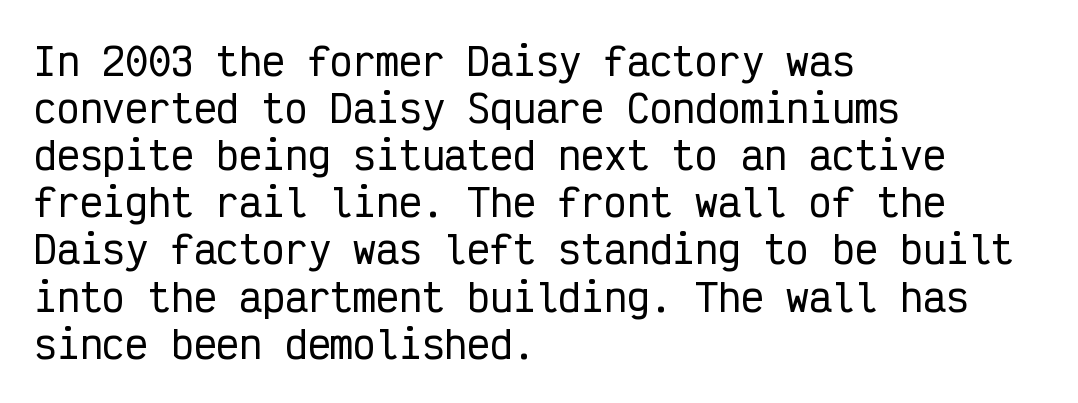
{"serif": "no", "italic": "no", "width": "condensed", "stroke_contrast": "low", "x_height": "medium", "monospaced": "yes", "underline": "no", "align": "left", "line_spacing_ratio": 1.24, "letter_spacing": "normal", "letter_spacing_em": 0.0, "glyph_px": 38}
